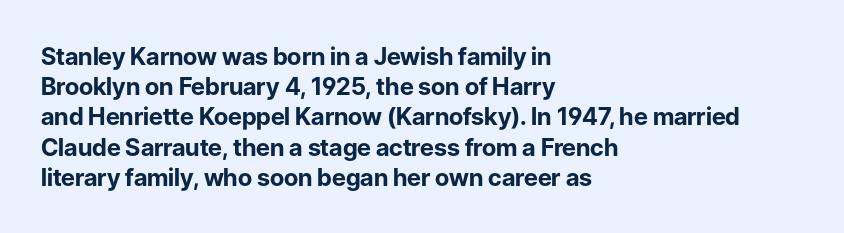
The ragged edge is on the right, which tells us the setting is flush left. The space beneath each line is pristine and unruled. This rendering leaves character spacing at its baseline value. The passage shown stacks its lines at a standard gap. Italic? Not at all — the glyphs are vertical. Emphasis by weight is at full strength: bold.
